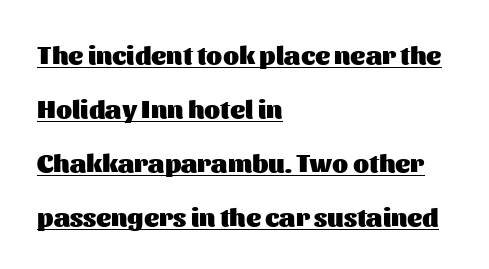
Q: Is the text bold? A: Yes.
Q: Is the text italic (slanted)? A: No, it is upright.
Q: Is the text underlined? A: Yes.
Q: How is the paragraph aligned? A: Left-aligned.
Q: Is the spacing between letters normal or unusually wide? A: Normal.
Q: Is the spacing between lines tight, normal or loose? A: Loose.
